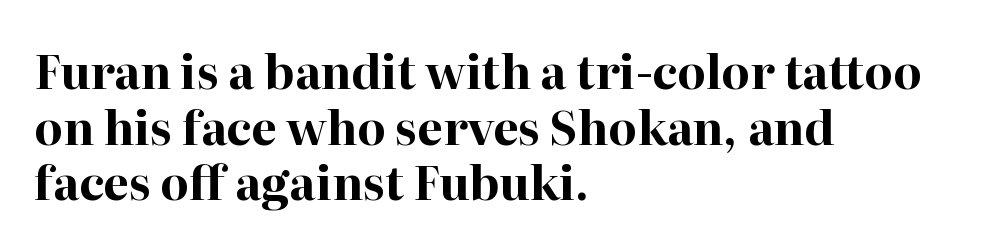
Q: Is the text bold? A: Yes.
Q: Is the text italic (slanted)? A: No, it is upright.
Q: Is the typeface a serif or a sans-serif typeface? A: Serif.
Q: Is the text underlined? A: No.
Q: How is the paragraph aligned? A: Left-aligned.
Q: Is the spacing between letters normal or unusually wide? A: Normal.
Q: Width (condensed, normal, or wide)? A: Normal.
Q: Stroke contrast? A: High.
Q: x-height? A: Medium.
Q: Monospaced? A: No.
